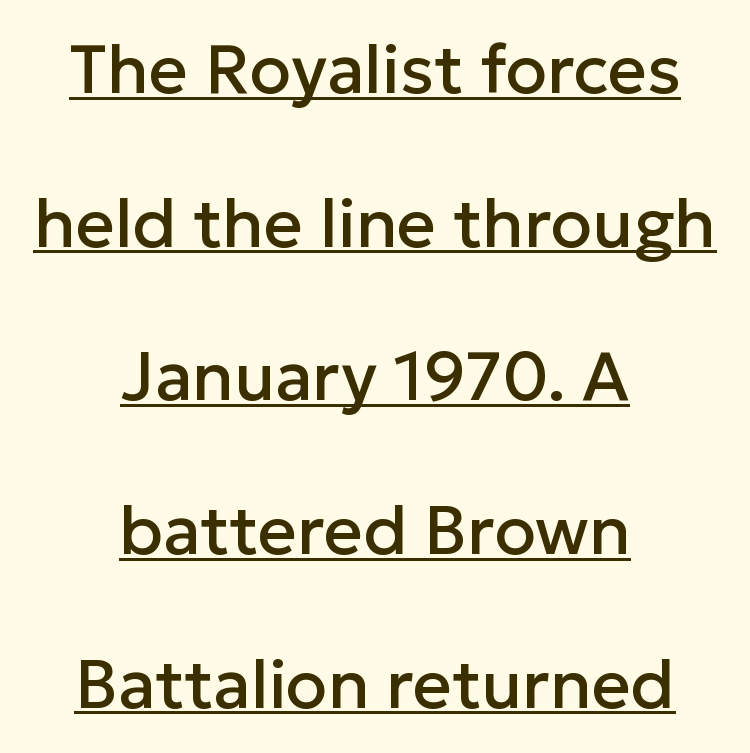
Q: Is the text italic (slanted)? A: No, it is upright.
Q: Is the typeface a serif or a sans-serif typeface? A: Sans-serif.
Q: Is the text underlined? A: Yes.
Q: How is the paragraph aligned? A: Centered.
Q: Is the spacing between letters normal or unusually wide? A: Normal.
Q: Is the spacing between lines tight, normal or loose? A: Loose.
Q: Width (condensed, normal, or wide)? A: Normal.
Q: Stroke contrast? A: Low.
Q: x-height? A: Medium.
Q: Monospaced? A: No.
